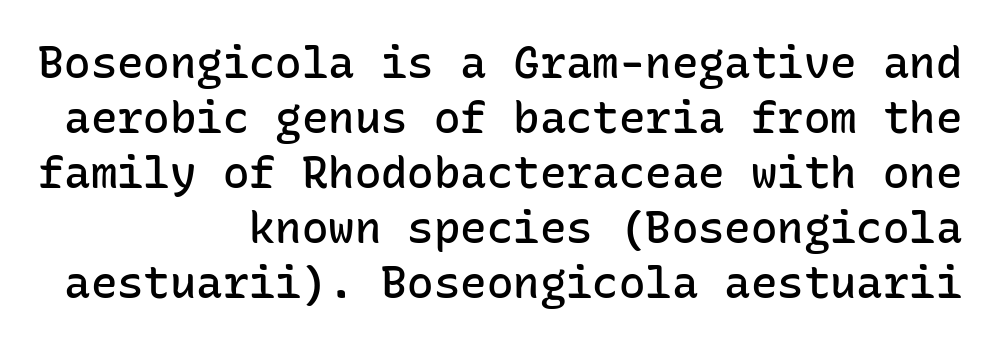
The image shows 44 px semibold sans-serif type, upright, monospaced; set right-aligned, normal line spacing (1.25x), normal letter spacing, not underlined; low stroke contrast and a medium x-height.
